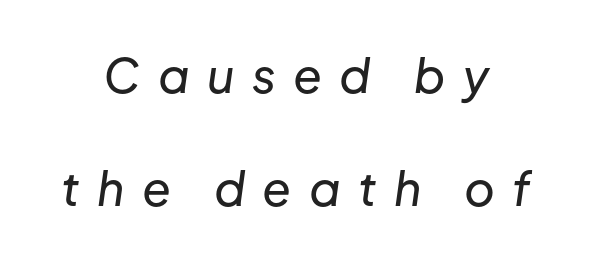
{"italic": "yes", "lean": "right", "slant_degrees": 8, "width": "normal", "stroke_contrast": "low", "x_height": "medium", "monospaced": "no", "underline": "no", "align": "center", "line_spacing": "loose", "line_spacing_ratio": 2.41, "letter_spacing": "wide", "letter_spacing_em": 0.37, "glyph_px": 47}
